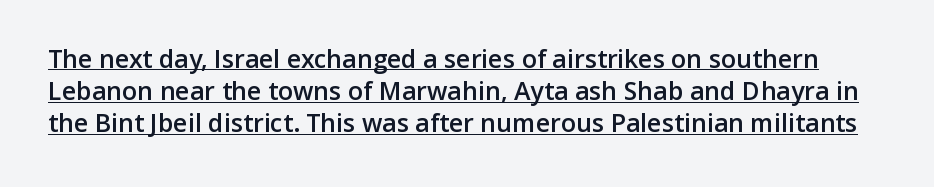
The image shows 25 px text type, upright; set normal line spacing (1.29x), normal letter spacing, underlined.
